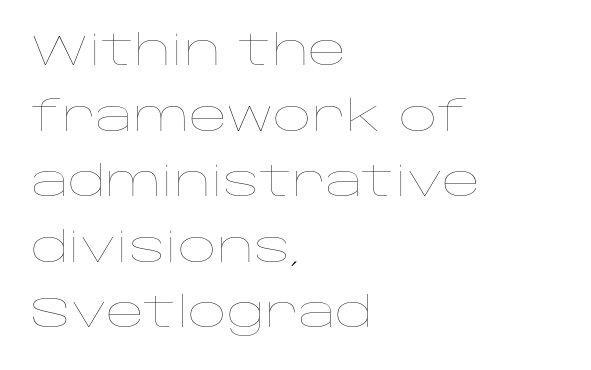
Q: Is the text bold? A: No.
Q: Is the text italic (slanted)? A: No, it is upright.
Q: Is the text underlined? A: No.
Q: How is the paragraph aligned? A: Left-aligned.
Q: Is the spacing between letters normal or unusually wide? A: Normal.
Q: Is the spacing between lines tight, normal or loose? A: Normal.
Q: Width (condensed, normal, or wide)? A: Wide.
Q: Stroke contrast? A: Low.
Q: x-height? A: Large.
Q: Monospaced? A: No.
